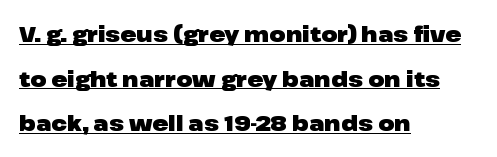
The image shows 21 px bold type, upright; set left-aligned, loose line spacing (2.12x), normal letter spacing, underlined.
